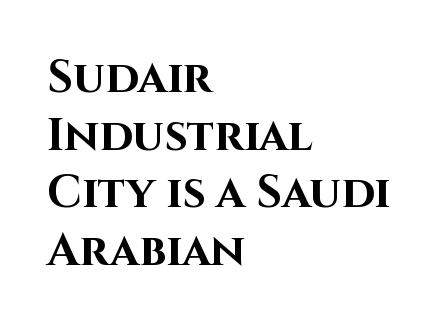
The image shows 45 px bold sans-serif type, upright; set left-aligned, normal line spacing (1.28x), normal letter spacing, not underlined; high stroke contrast and a large x-height.
